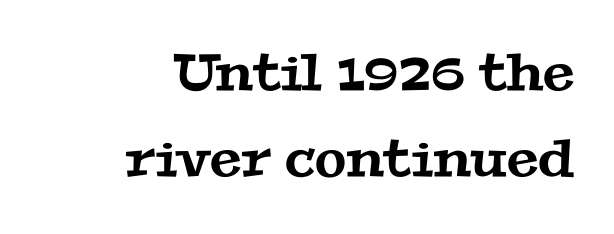
Q: Is the typeface a serif or a sans-serif typeface? A: Serif.
Q: Is the text underlined? A: No.
Q: How is the paragraph aligned? A: Right-aligned.
Q: Is the spacing between letters normal or unusually wide? A: Normal.
Q: Is the spacing between lines tight, normal or loose? A: Normal.
Q: Width (condensed, normal, or wide)? A: Wide.
Q: Stroke contrast? A: Medium.
Q: x-height? A: Medium.
Q: Monospaced? A: No.
